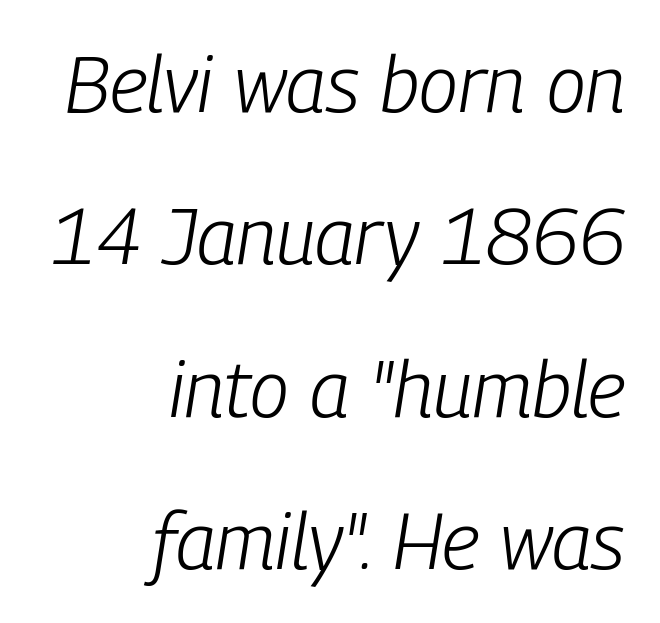
{"italic": "yes", "lean": "right", "slant_degrees": 9, "bold": "no", "weight": "light", "width": "condensed", "stroke_contrast": "low", "x_height": "medium", "monospaced": "no", "underline": "no", "align": "right", "line_spacing": "loose", "line_spacing_ratio": 1.93, "letter_spacing": "normal", "letter_spacing_em": 0.0, "glyph_px": 79}
